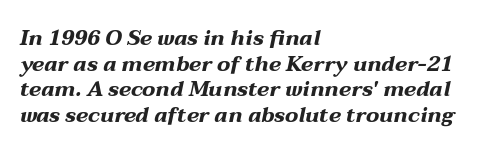
These lines keep a tight, regular rhythm from letter to letter. Just letters on the line, the space beneath them empty. Stroke thickness is high; the sample reads as a true bold. Looking at the ascenders, they clearly lean. Short and long lines alike share a common starting point at left.
